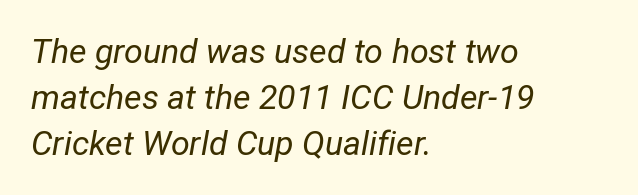
{"italic": "yes", "lean": "right", "slant_degrees": 12, "bold": "no", "weight": "regular", "width": "condensed", "stroke_contrast": "low", "x_height": "medium", "monospaced": "no", "underline": "no", "align": "left", "line_spacing": "normal", "line_spacing_ratio": 1.35, "letter_spacing": "normal", "letter_spacing_em": 0.0, "glyph_px": 34}
